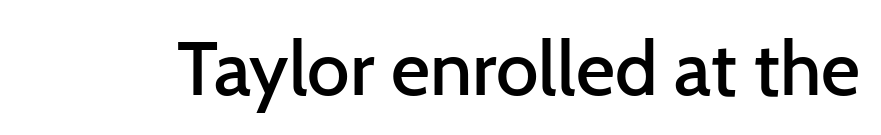
Spacing verdict: proportional, widths tailored to each character. A roman cut, with each character standing at attention. I'd describe the lettering as semibold — firm but not a full bold. In terms of letterspacing, this is plain default setting.
